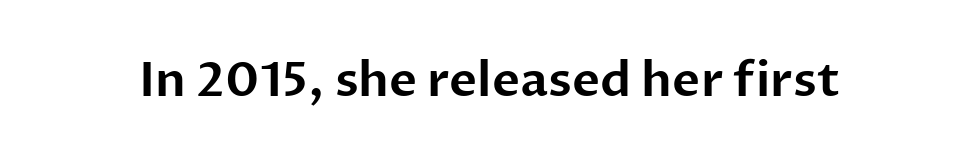
{"serif": "no", "italic": "no", "width": "normal", "stroke_contrast": "low", "x_height": "medium", "monospaced": "no", "underline": "no", "letter_spacing": "normal", "letter_spacing_em": 0.0, "glyph_px": 48}
